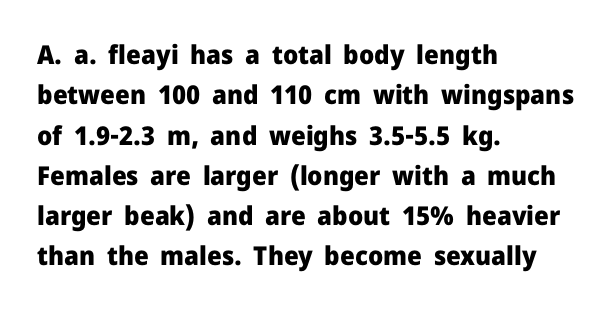
{"italic": "no", "bold": "yes", "underline": "no", "align": "left", "line_spacing": "normal", "line_spacing_ratio": 1.55, "letter_spacing": "normal", "letter_spacing_em": 0.0, "glyph_px": 26}
